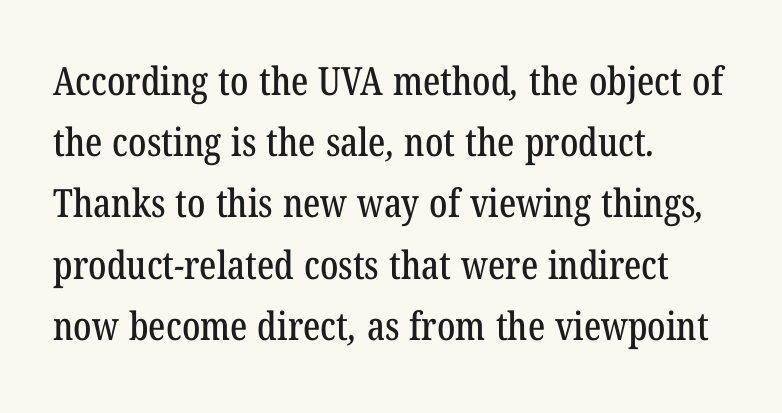
Q: Is the typeface a serif or a sans-serif typeface? A: Serif.
Q: Is the text underlined? A: No.
Q: How is the paragraph aligned? A: Left-aligned.
Q: Is the spacing between letters normal or unusually wide? A: Normal.
Q: Is the spacing between lines tight, normal or loose? A: Normal.
Q: Width (condensed, normal, or wide)? A: Condensed.
Q: Stroke contrast? A: Low.
Q: x-height? A: Medium.
Q: Monospaced? A: No.
